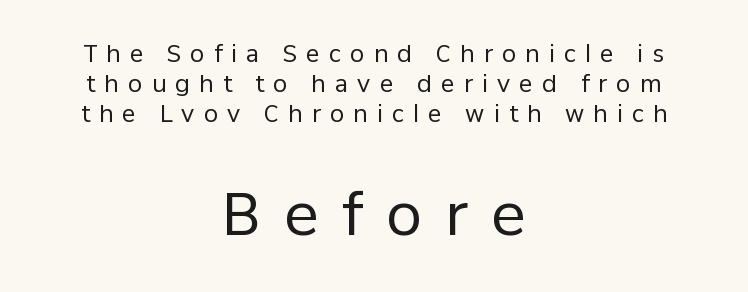
The image shows 58 px regular-weight sans-serif type, upright; set centered, normal line spacing (1.31x), unusually wide letter spacing (+0.4 em), not underlined; the second (bottom) block is 2.52x larger; low stroke contrast and a medium x-height.
